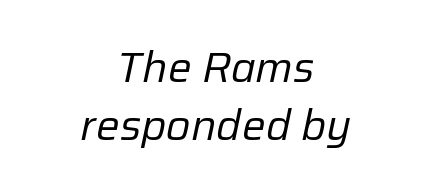
The image shows 42 px regular-weight type, italic (leaning right); set centered, normal line spacing (1.38x), normal letter spacing, not underlined; low stroke contrast and a medium x-height.
